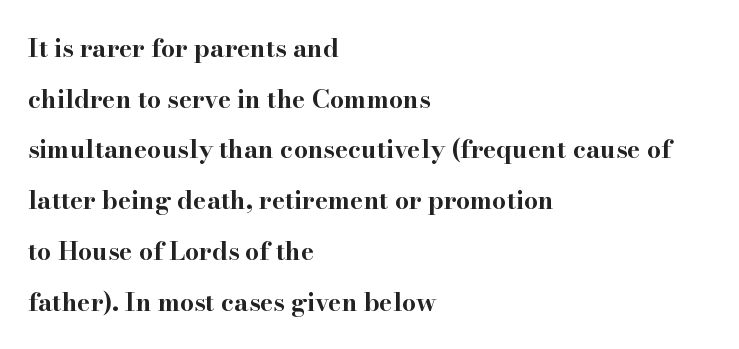
A bare baseline throughout the passage. Tall strokes in this sample are plumb rather than angled. In CSS terms this would be text-align: left. Is the type bold? Yes — the strokes are clearly thick and heavy. One glance says open: line gaps are wider than usual. There is no visible air inserted between adjacent glyphs.
